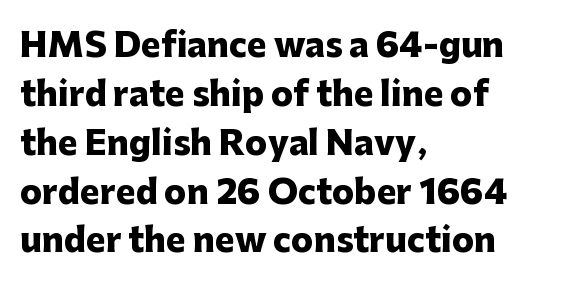
{"serif": "no", "italic": "no", "bold": "yes", "weight": "heavy", "width": "normal", "stroke_contrast": "low", "x_height": "medium", "monospaced": "no", "underline": "no", "align": "left", "line_spacing": "normal", "line_spacing_ratio": 1.48, "letter_spacing": "normal", "letter_spacing_em": 0.0, "glyph_px": 33}
